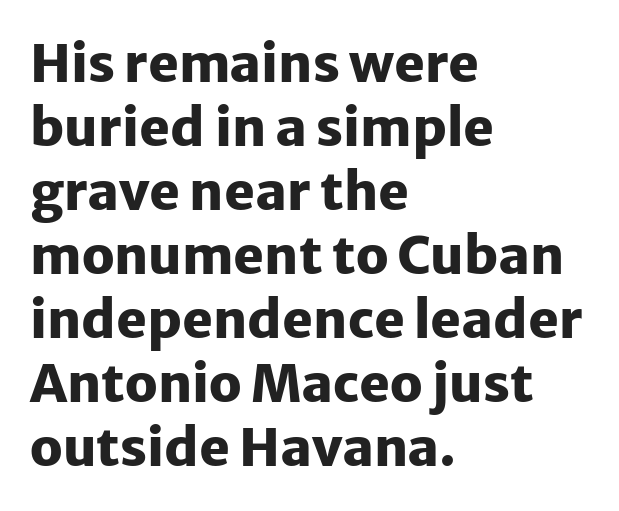
The passage shown is typed in a proportional face where columns would drift. The letterforms sit shoulder to shoulder at normal distance. Check under the words: just untouched page. The font family rendered here belongs to the sans-serif group.
